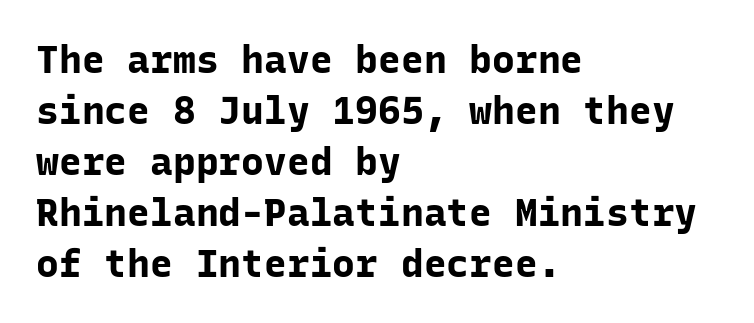
Visually the block forms a straight wall on the left and a jagged coastline on the right. Students, note that the glyphs here touch the page at normal intervals. Rows of type keep a routine distance in the vertical direction. The lettering stays uniformly vertical, giving the passage a roman look. These lines are composed in type without serifs.
